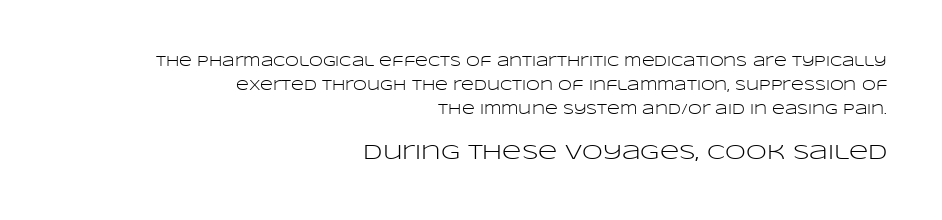
Posture: upright roman. Type size steps up from the first block to the second. Inter-character spacing is left at the font's built-in metrics. This sample is right-justified, so line beginnings fall wherever the words allow.
